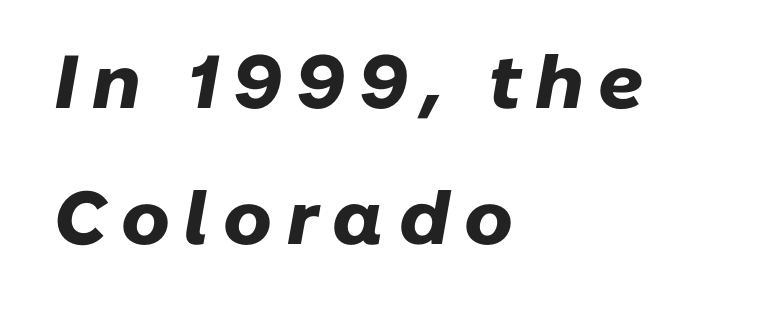
Q: Is the text bold? A: Yes.
Q: Is the text italic (slanted)? A: Yes, it leans right by about 10 degrees.
Q: Is the text underlined? A: No.
Q: How is the paragraph aligned? A: Left-aligned.
Q: Width (condensed, normal, or wide)? A: Normal.
Q: Stroke contrast? A: Low.
Q: x-height? A: Medium.
Q: Monospaced? A: No.
